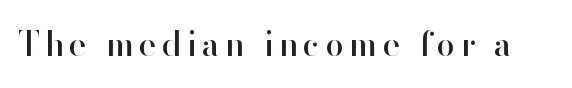
{"serif": "no", "italic": "no", "width": "normal", "stroke_contrast": "high", "x_height": "small", "monospaced": "no", "underline": "no", "glyph_px": 33}
